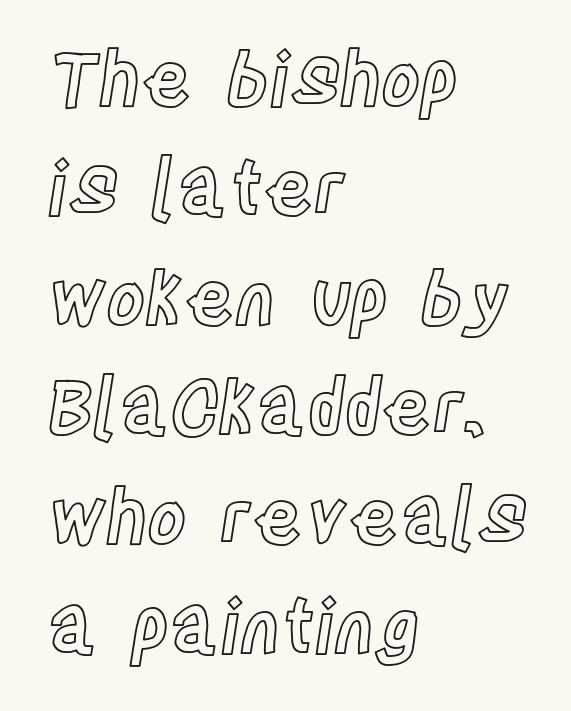
Q: Is the text italic (slanted)? A: Yes.
Q: Is the text underlined? A: No.
Q: How is the paragraph aligned? A: Left-aligned.
Q: Is the spacing between letters normal or unusually wide? A: Normal.
Q: Is the spacing between lines tight, normal or loose? A: Normal.
Q: Width (condensed, normal, or wide)? A: Condensed.
Q: x-height? A: Large.
Q: Monospaced? A: No.
